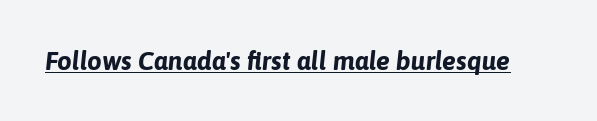
The image shows 26 px bold type, italic (leaning right); set normal letter spacing, underlined.
